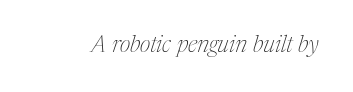
The image shows 23 px text type, italic (leaning right); set normal letter spacing, not underlined.
